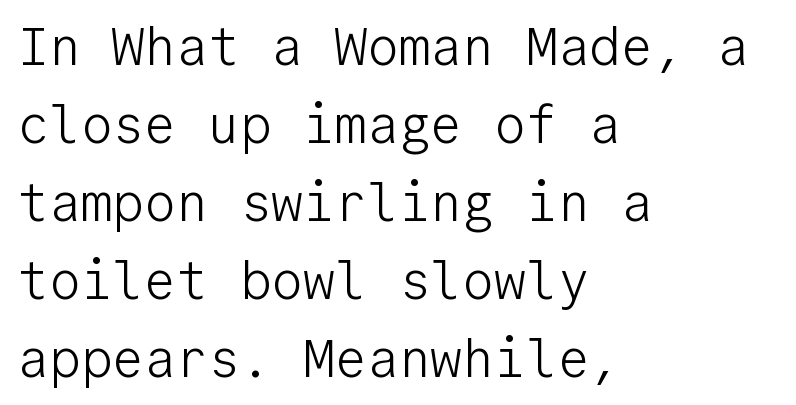
{"serif": "no", "italic": "no", "bold": "no", "weight": "light", "width": "normal", "stroke_contrast": "low", "x_height": "medium", "monospaced": "yes", "underline": "no", "align": "left", "line_spacing": "normal", "line_spacing_ratio": 1.47, "letter_spacing": "normal", "letter_spacing_em": 0.0, "glyph_px": 53}
